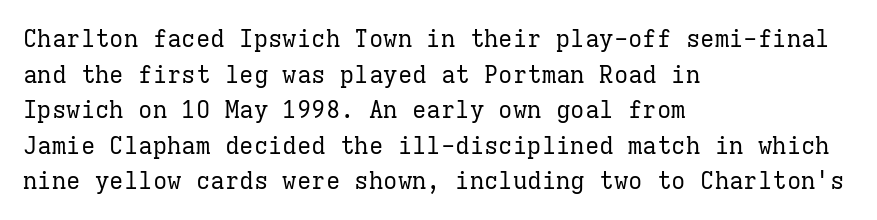
No italicization has been applied; the sample stays upright. Each line starts at the same left margin while the right side varies. Weight: regular or lighter. Compared with typical paragraphs, the rows here are spaced about the same. No extra tracking has been applied to these lines. Any mark beneath the type? The region is blank.
